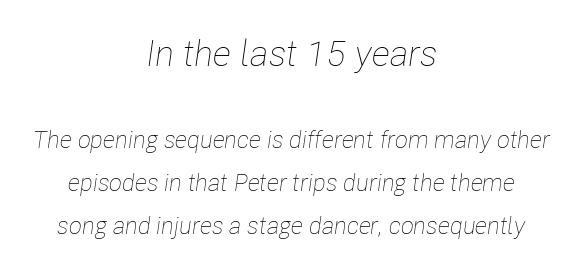
The image shows 36 px thin, condensed type, italic (leaning right); set centered, line spacing 1.79x, normal letter spacing, not underlined; the first (top) block is 1.5x larger; low stroke contrast and a medium x-height.
